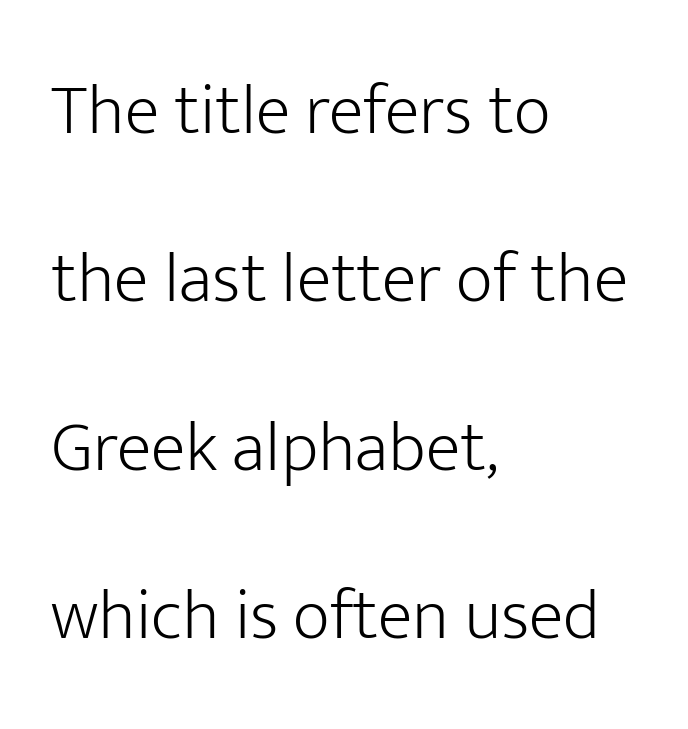
{"serif": "no", "italic": "no", "bold": "no", "weight": "light", "width": "normal", "stroke_contrast": "low", "x_height": "medium", "monospaced": "no", "underline": "no", "align": "left", "line_spacing": "loose", "line_spacing_ratio": 2.34, "letter_spacing": "normal", "letter_spacing_em": 0.0, "glyph_px": 72}
